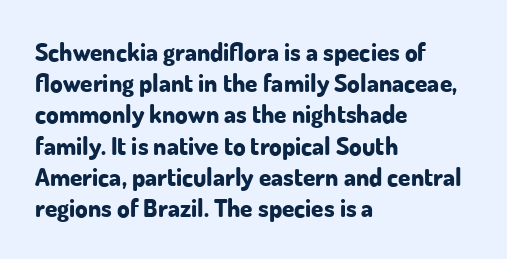
Caption: standard tracking, unaltered. Weight: bold. Line beginnings align vertically; line endings do not. The type sits square on the baseline with zero lean.
